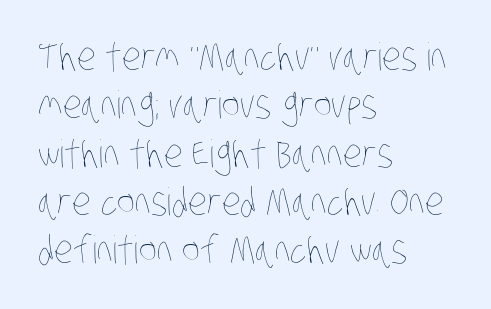
Q: Is the text bold? A: No.
Q: Is the text underlined? A: No.
Q: How is the paragraph aligned? A: Left-aligned.
Q: Is the spacing between letters normal or unusually wide? A: Normal.
Q: Is the spacing between lines tight, normal or loose? A: Normal.
Q: Width (condensed, normal, or wide)? A: Condensed.
Q: Stroke contrast? A: Low.
Q: x-height? A: Large.
Q: Monospaced? A: No.
